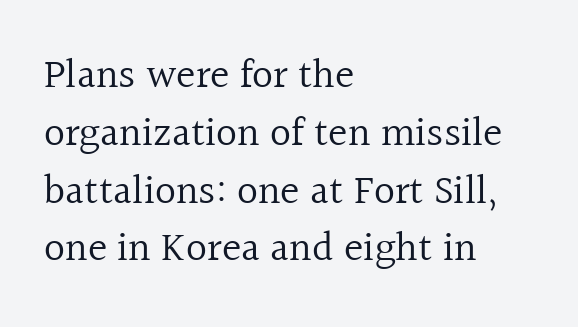
Is the type heavy? It reads as light-to-regular instead. Little horizontal feet cap the strokes, marking this as serif type. Baseline-to-baseline distance is the conventional proportion of letter height. These lines stack with their left ends in a neat column. Check the space under the baseline: it is left empty.
